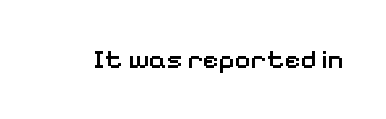
The image shows 27 px text type, upright; set normal letter spacing, not underlined.
